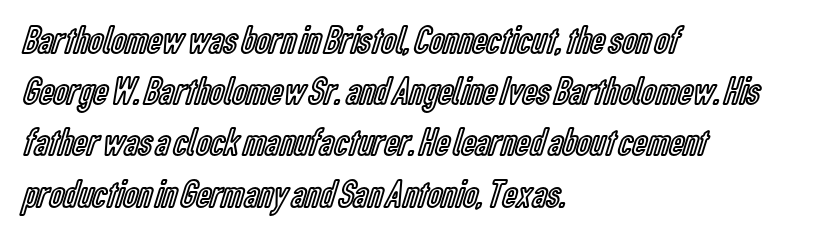
The image shows 40 px condensed type; set left-aligned, normal line spacing (1.28x), normal letter spacing, not underlined; a medium x-height.
